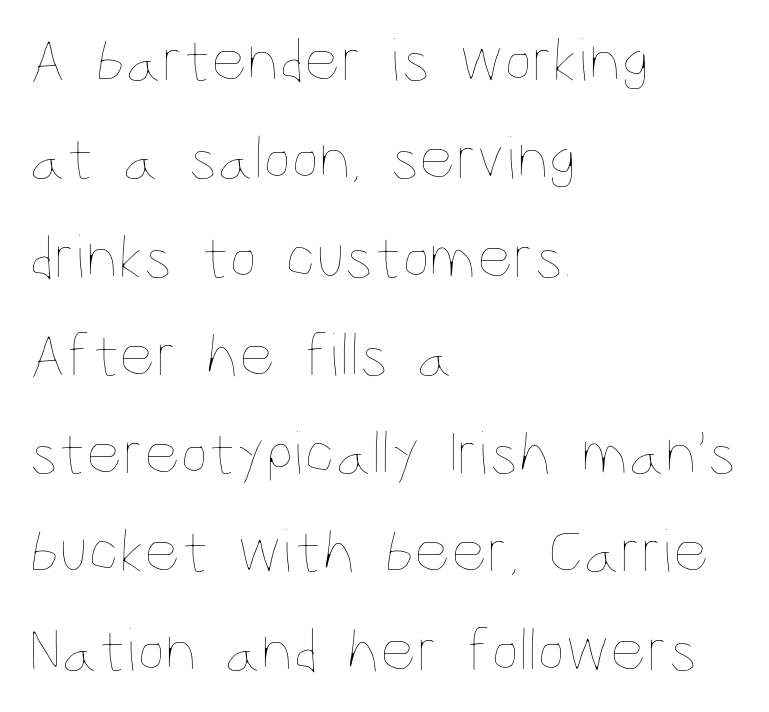
Q: Is the text bold? A: No.
Q: Is the text italic (slanted)? A: No, it is upright.
Q: Is the text underlined? A: No.
Q: How is the paragraph aligned? A: Left-aligned.
Q: Is the spacing between letters normal or unusually wide? A: Normal.
Q: Is the spacing between lines tight, normal or loose? A: Normal.
Q: Width (condensed, normal, or wide)? A: Condensed.
Q: Stroke contrast? A: Low.
Q: x-height? A: Large.
Q: Monospaced? A: No.
